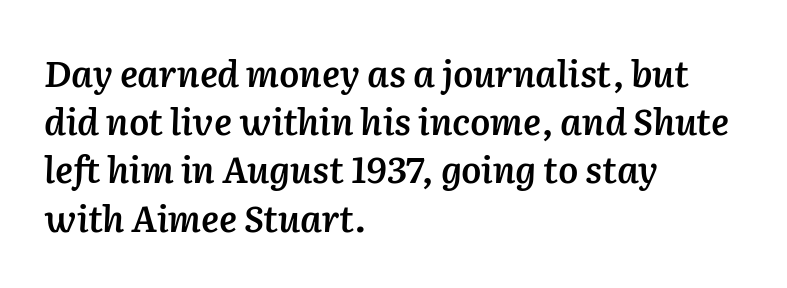
This sample has the flowing, uneven cadence of proportional lettering. Alignment: flush left. Looking at the ascenders, they clearly lean. Each new line begins a customary step beneath the previous one. Just letters on the line, the space beneath them empty.
